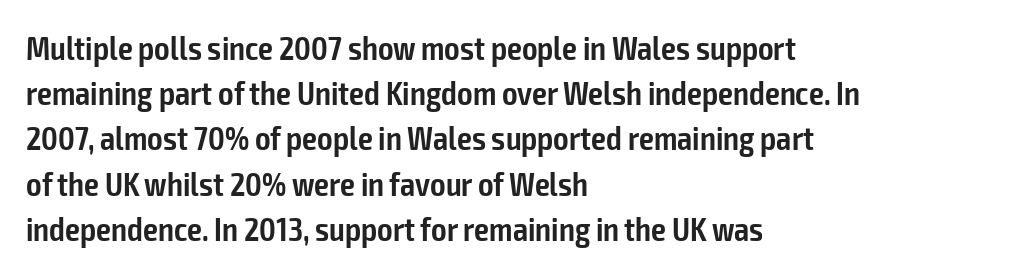
The image shows 33 px semibold, condensed sans-serif type, upright; set left-aligned, normal line spacing (1.37x), normal letter spacing, not underlined; low stroke contrast and a medium x-height.
